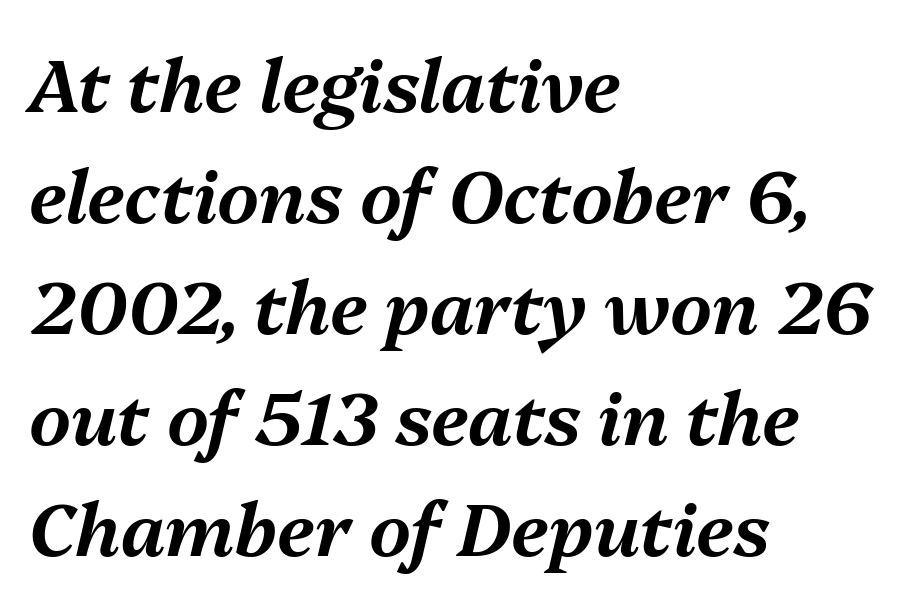
{"italic": "yes", "lean": "right", "slant_degrees": 13, "width": "normal", "stroke_contrast": "medium", "x_height": "medium", "monospaced": "no", "underline": "no", "align": "left", "line_spacing": "normal", "line_spacing_ratio": 1.52, "letter_spacing": "normal", "letter_spacing_em": 0.0, "glyph_px": 73}
